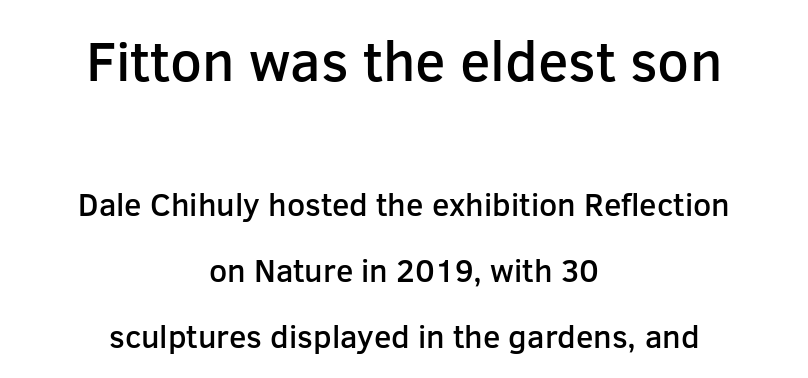
The rag falls on both sides of this text block equally. The rendering uses a semibold face; strokes are thickened but not to full bold. The vertical gap from one line to the next is large. Clear beneath every line of the passage.
